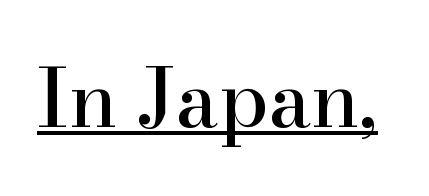
Q: Is the text italic (slanted)? A: No, it is upright.
Q: Is the typeface a serif or a sans-serif typeface? A: Serif.
Q: Is the text underlined? A: Yes.
Q: Is the spacing between letters normal or unusually wide? A: Normal.
Q: Width (condensed, normal, or wide)? A: Normal.
Q: Stroke contrast? A: High.
Q: x-height? A: Small.
Q: Monospaced? A: No.
